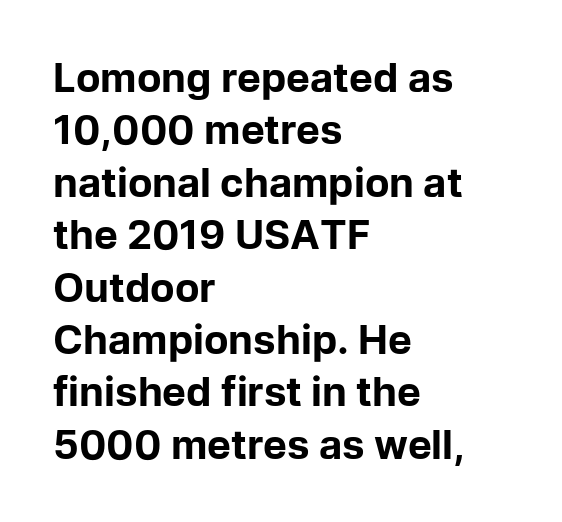
{"serif": "no", "italic": "no", "bold": "yes", "weight": "bold", "width": "normal", "stroke_contrast": "low", "x_height": "medium", "monospaced": "no", "underline": "no", "align": "left", "line_spacing": "normal", "line_spacing_ratio": 1.31, "letter_spacing": "normal", "letter_spacing_em": 0.0, "glyph_px": 40}
